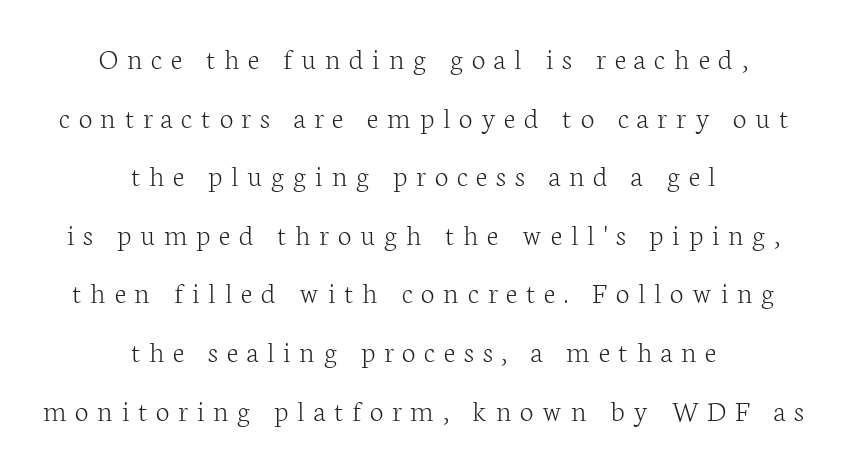
The image shows 31 px light serif type, upright; set centered, line spacing 1.89x, unusually wide letter spacing (+0.28 em), not underlined; low stroke contrast and a medium x-height.
